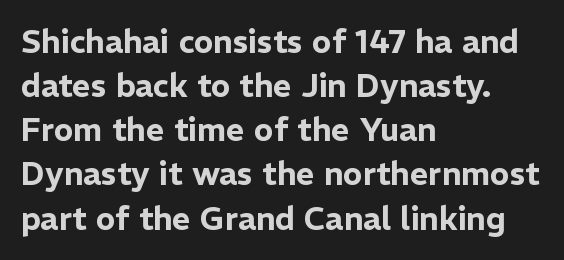
The image shows 32 px sans-serif type, upright; set left-aligned, normal line spacing (1.38x), normal letter spacing, not underlined; low stroke contrast and a medium x-height.
